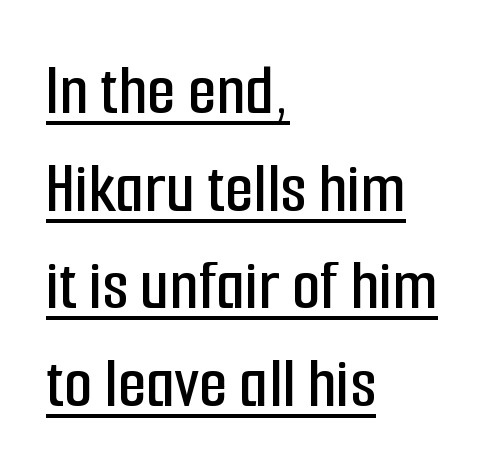
Q: Is the text italic (slanted)? A: No, it is upright.
Q: Is the typeface a serif or a sans-serif typeface? A: Sans-serif.
Q: Is the text underlined? A: Yes.
Q: How is the paragraph aligned? A: Left-aligned.
Q: Is the spacing between letters normal or unusually wide? A: Normal.
Q: Is the spacing between lines tight, normal or loose? A: Normal.
Q: Width (condensed, normal, or wide)? A: Condensed.
Q: Stroke contrast? A: Low.
Q: x-height? A: Medium.
Q: Monospaced? A: No.
